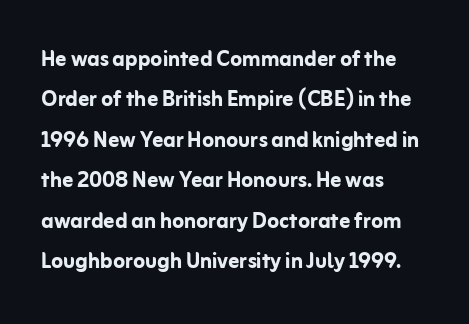
Look at the tracking — it's just the regular setting, nothing added. A classic flush-left, rag-right setting is used for this passage. Lines of text with bare space underneath. The font's upright variant was chosen for this text.
